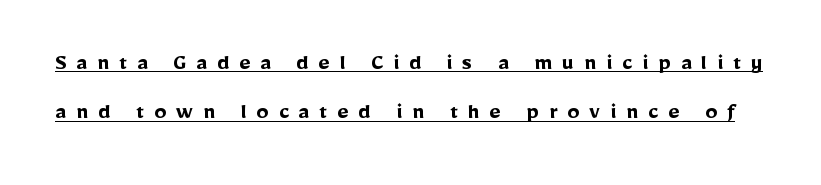
The image shows 24 px bold type, upright; set loose line spacing (2.06x), unusually wide letter spacing (+0.42 em), underlined.
